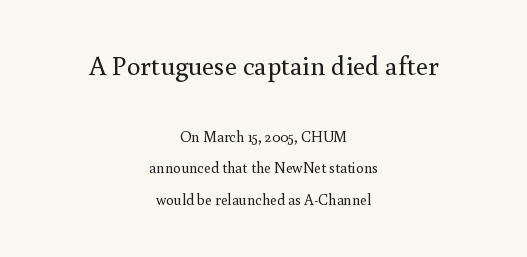
The typography opts for an upright posture over an oblique one. The typesetter chose a symmetrical, centered arrangement here. Underlining? Definitely not there. No extra ink here — the face is not bold.
